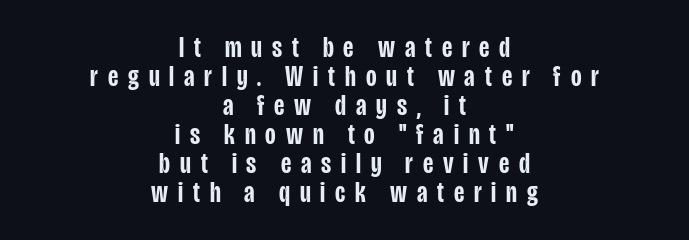
The image shows 29 px semibold, condensed sans-serif type, upright; set centered, tight line spacing (1.0x), unusually wide letter spacing (+0.34 em), not underlined; low stroke contrast and a large x-height.
